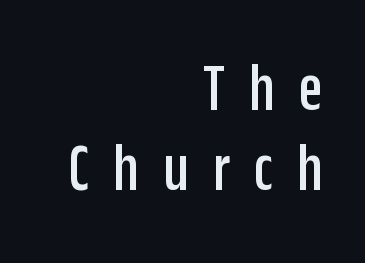
Q: Is the text italic (slanted)? A: No, it is upright.
Q: Is the typeface a serif or a sans-serif typeface? A: Sans-serif.
Q: Is the text underlined? A: No.
Q: How is the paragraph aligned? A: Right-aligned.
Q: Is the spacing between letters normal or unusually wide? A: Unusually wide.
Q: Width (condensed, normal, or wide)? A: Condensed.
Q: Stroke contrast? A: Low.
Q: x-height? A: Large.
Q: Monospaced? A: No.
